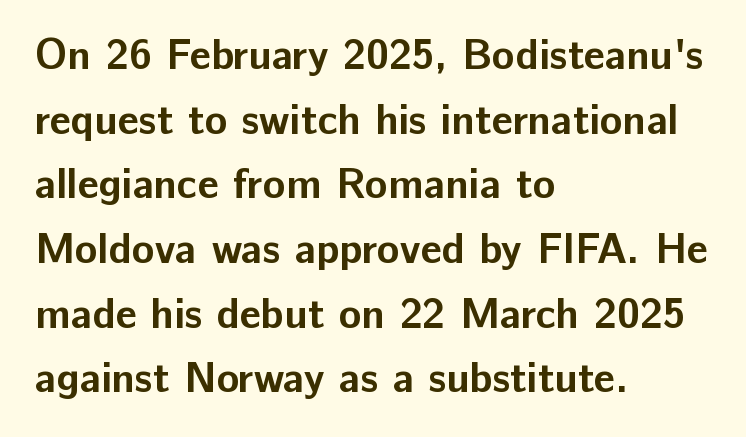
Q: Is the text bold? A: Yes.
Q: Is the text italic (slanted)? A: No, it is upright.
Q: Is the typeface a serif or a sans-serif typeface? A: Sans-serif.
Q: Is the text underlined? A: No.
Q: How is the paragraph aligned? A: Left-aligned.
Q: Is the spacing between letters normal or unusually wide? A: Normal.
Q: Is the spacing between lines tight, normal or loose? A: Normal.
Q: Width (condensed, normal, or wide)? A: Normal.
Q: Stroke contrast? A: Low.
Q: x-height? A: Medium.
Q: Monospaced? A: No.
